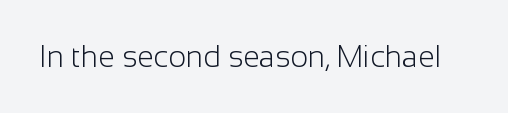
You can tell it's not italic because the verticals are truly vertical. Descender tails drop into unmarked territory. This is sans-serif lettering, the kind often seen on screens and signage. The passage shown is typed in a proportional face where columns would drift. Bold? No — there's no thickening of the strokes.
